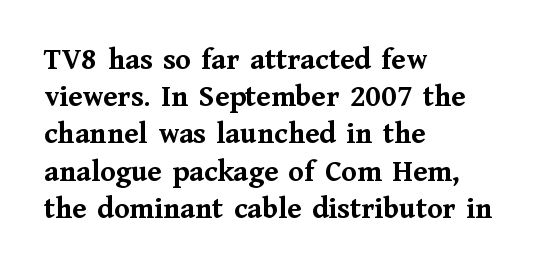
Q: Is the text bold? A: Yes.
Q: Is the text italic (slanted)? A: No, it is upright.
Q: Is the typeface a serif or a sans-serif typeface? A: Serif.
Q: Is the text underlined? A: No.
Q: How is the paragraph aligned? A: Left-aligned.
Q: Is the spacing between letters normal or unusually wide? A: Normal.
Q: Width (condensed, normal, or wide)? A: Normal.
Q: Stroke contrast? A: Medium.
Q: x-height? A: Medium.
Q: Monospaced? A: No.
